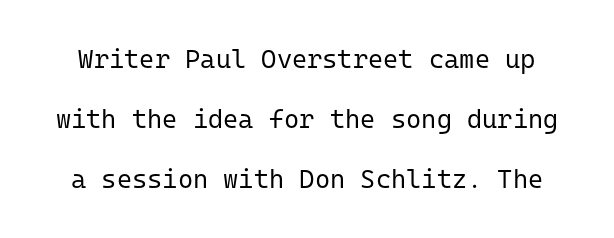
{"italic": "no", "bold": "no", "underline": "no", "line_spacing": "loose", "line_spacing_ratio": 2.3, "letter_spacing": "normal", "letter_spacing_em": 0.0, "glyph_px": 26}
